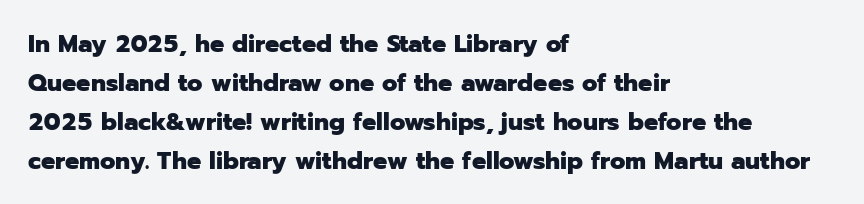
The image shows 25 px bold type, upright; set left-aligned, normal line spacing (1.56x), normal letter spacing, not underlined.
